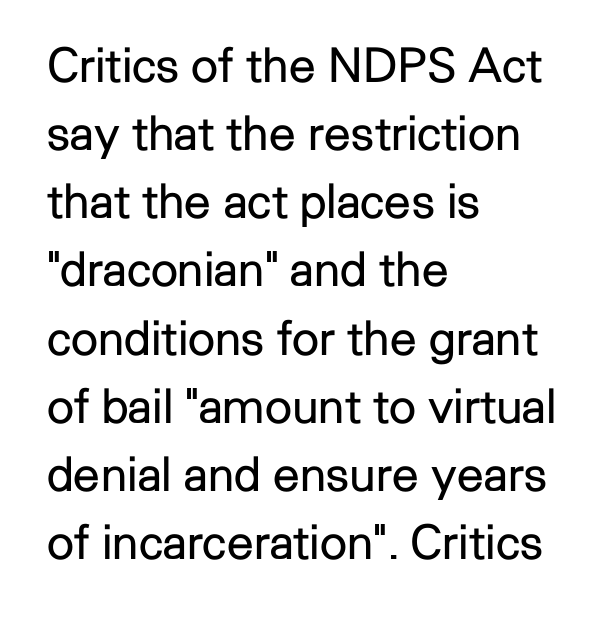
Looks like regular typesetting: each glyph gets only the width it needs. The designer left line spacing at the default. This sample uses a sans-serif face. Letter spacing: default.
